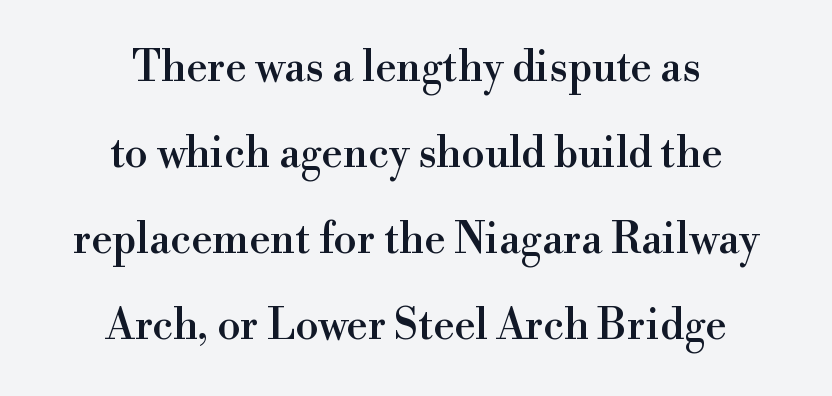
Q: Is the text italic (slanted)? A: No, it is upright.
Q: Is the typeface a serif or a sans-serif typeface? A: Serif.
Q: Is the text underlined? A: No.
Q: How is the paragraph aligned? A: Centered.
Q: Is the spacing between letters normal or unusually wide? A: Normal.
Q: Is the spacing between lines tight, normal or loose? A: Loose.
Q: Width (condensed, normal, or wide)? A: Normal.
Q: x-height? A: Small.
Q: Monospaced? A: No.
